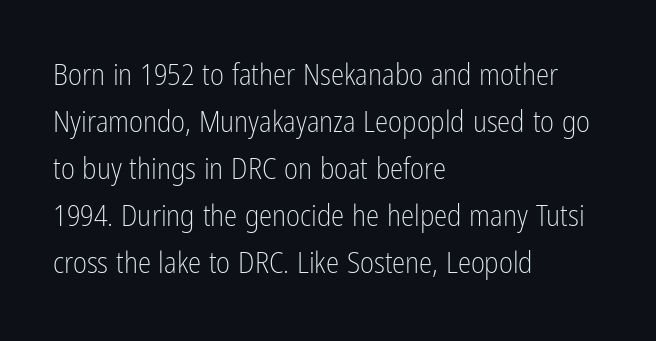
The image shows 30 px light, condensed sans-serif type, upright; set left-aligned, normal line spacing (1.57x), normal letter spacing, not underlined; low stroke contrast and a medium x-height.
